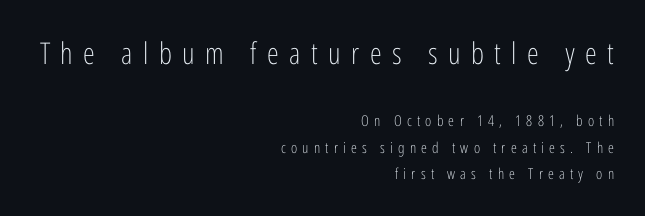
{"serif": "no", "italic": "no", "bold": "no", "weight": "light", "width": "condensed", "stroke_contrast": "low", "x_height": "medium", "monospaced": "no", "underline": "no", "align": "right", "line_spacing_ratio": 1.79, "letter_spacing": "wide", "letter_spacing_em": 0.35, "larger_block": "first", "size_ratio": 2.0, "glyph_px": 30}
